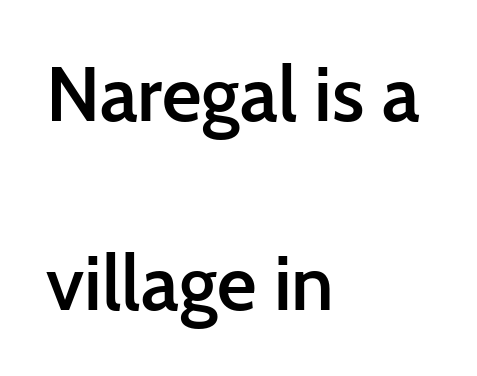
Nobody drew a line under any word here. You could not count columns in this text — the font is proportionally spaced. Horizontal alignment here is leftward, the default for most running prose. Typographically, this falls in the sans-serif category. Rendered with straight, roman letterforms. On the weight axis this lands at semibold, roughly 600.
